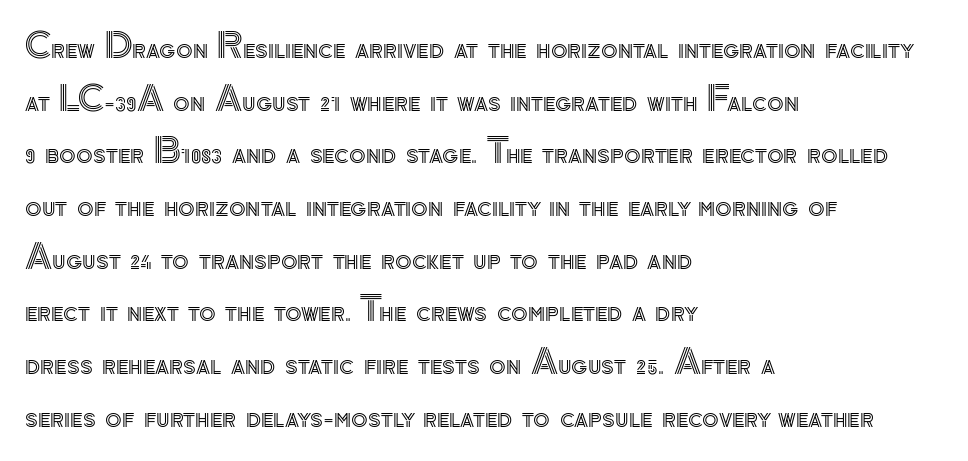
{"italic": "no", "width": "normal", "x_height": "small", "monospaced": "no", "underline": "no", "align": "left", "line_spacing": "normal", "line_spacing_ratio": 1.55, "letter_spacing": "normal", "letter_spacing_em": 0.0, "glyph_px": 34}
